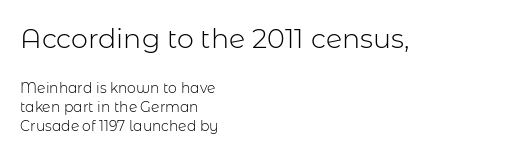
Q: Is the text bold? A: No.
Q: Is the text italic (slanted)? A: No, it is upright.
Q: Is the text underlined? A: No.
Q: How is the paragraph aligned? A: Left-aligned.
Q: Is the spacing between letters normal or unusually wide? A: Normal.
Q: Is the spacing between lines tight, normal or loose? A: Normal.
Q: Which block of text is set in a larger size, the first (top) or the second (bottom)? A: The first (top) one.
